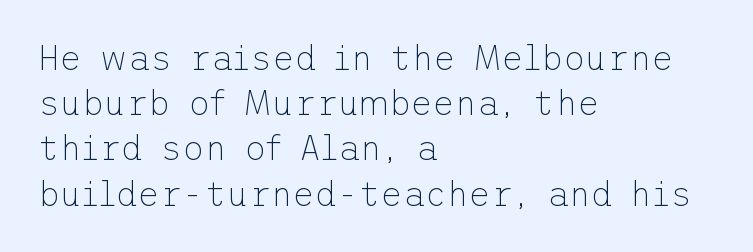
{"serif": "no", "italic": "no", "bold": "no", "weight": "thin", "width": "normal", "stroke_contrast": "low", "x_height": "medium", "underline": "no", "align": "left", "line_spacing": "normal", "line_spacing_ratio": 1.33, "letter_spacing": "normal", "letter_spacing_em": 0.0, "glyph_px": 34}
